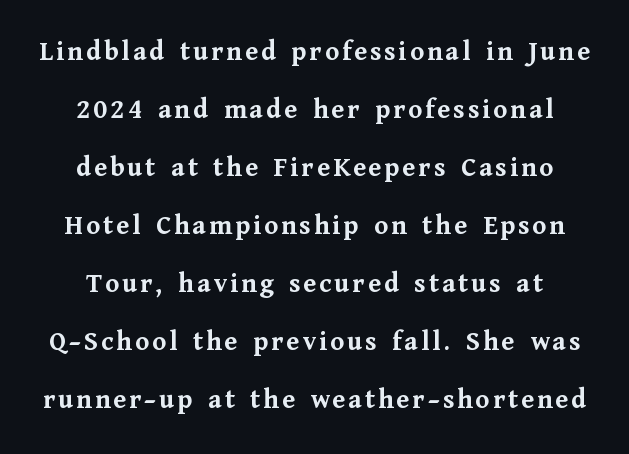
Plain, unruled lines of type. Rows of type keep a wide berth in the vertical direction. Heavy, bold letterforms. A typesetter would mark this as roman, not italic. Spacing verdict: proportional, widths tailored to each character.
